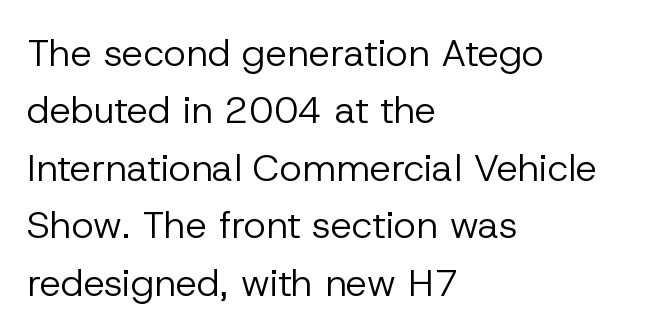
{"serif": "no", "italic": "no", "bold": "no", "weight": "regular", "width": "normal", "stroke_contrast": "low", "x_height": "medium", "monospaced": "no", "underline": "no", "align": "left", "line_spacing": "normal", "line_spacing_ratio": 1.51, "letter_spacing": "normal", "letter_spacing_em": 0.0, "glyph_px": 38}
